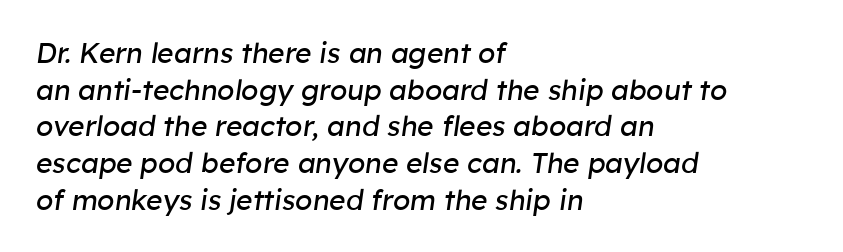
Do the characters align in a grid? No, the font is proportional. Heaviness? Minimal to ordinary, like unemphasized prose. In terms of letterspacing, this is plain default setting. Layout note: lines flush left. Each row of text sits above clean, open space.
